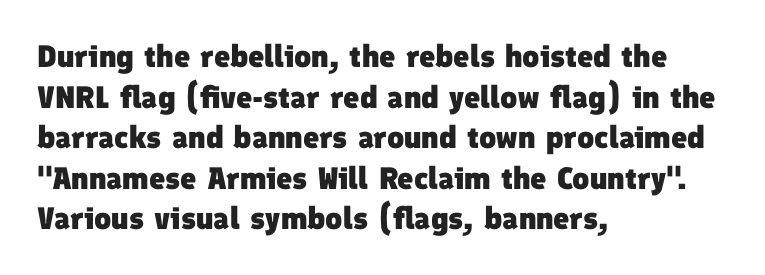
The image shows 31 px heavy sans-serif type; set left-aligned, normal line spacing (1.31x), normal letter spacing, not underlined; low stroke contrast and a medium x-height.
